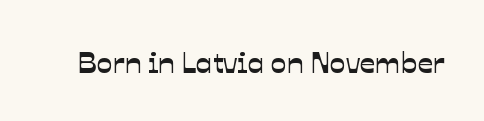
Q: Is the typeface a serif or a sans-serif typeface? A: Sans-serif.
Q: Is the text underlined? A: No.
Q: Is the spacing between letters normal or unusually wide? A: Normal.
Q: Width (condensed, normal, or wide)? A: Normal.
Q: Stroke contrast? A: Low.
Q: x-height? A: Medium.
Q: Monospaced? A: No.
